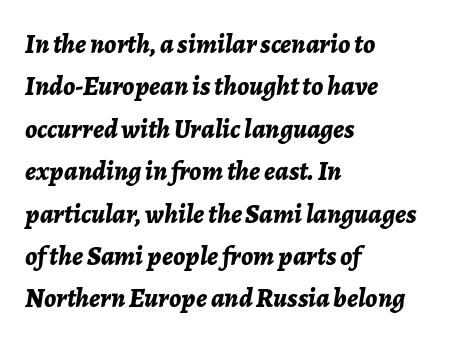
Heavy-handed strokes throughout: this text is bold. Horizontally, the lines are justified to the leading edge only. These lines keep a tight, regular rhythm from letter to letter. Just letters on the line, the space beneath them empty. The leading is moderate, giving the passage an even texture. Italic? Definitely — the glyphs are oblique.
